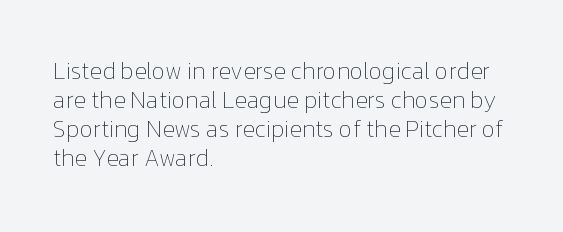
The image shows 23 px text type, upright; set left-aligned, normal line spacing (1.26x), normal letter spacing, not underlined.
